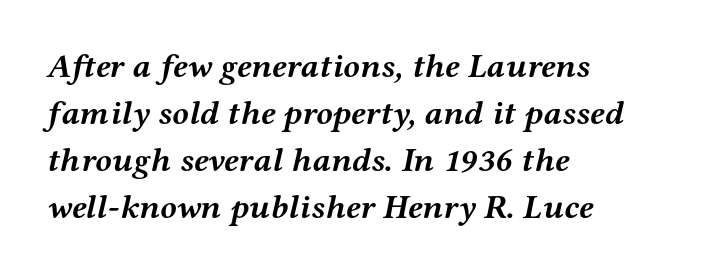
{"serif": "yes", "italic": "yes", "lean": "right", "slant_degrees": 12, "bold": "yes", "weight": "semibold", "width": "wide", "stroke_contrast": "medium", "x_height": "medium", "monospaced": "no", "underline": "no", "align": "left", "line_spacing": "normal", "line_spacing_ratio": 1.38, "letter_spacing": "normal", "letter_spacing_em": 0.0, "glyph_px": 34}
